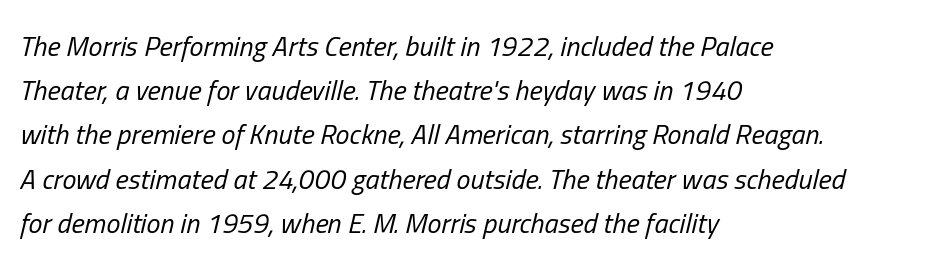
Beneath every word, the page is bare. A classic flush-left, rag-right setting is used for this passage. The cut favours lightness, reaching ordinary text weight at its darkest. The letters are slanted; this is an italic face.
